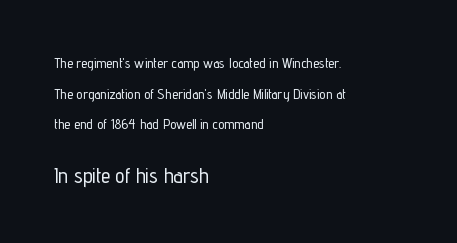
Observe the ordinary spacing: letters are neighbours, not strangers. Students, observe: this is what heavily led, spacious text looks like. Is the lower block the larger one? Yes — the lower block carries the bigger type. Only glyphs here, with clear space below each row. Italic: no, the glyphs are upright roman. In CSS terms this would be text-align: left.
